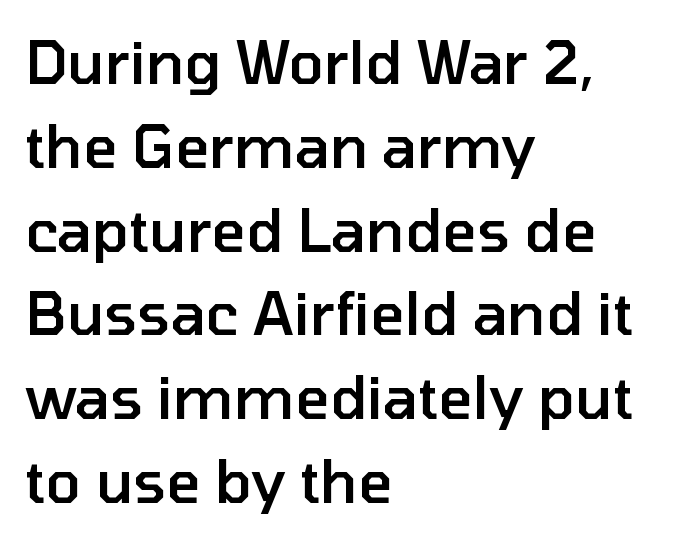
Q: Is the text bold? A: Semi-bold.
Q: Is the text italic (slanted)? A: No, it is upright.
Q: Is the typeface a serif or a sans-serif typeface? A: Sans-serif.
Q: Is the text underlined? A: No.
Q: How is the paragraph aligned? A: Left-aligned.
Q: Is the spacing between letters normal or unusually wide? A: Normal.
Q: Is the spacing between lines tight, normal or loose? A: Normal.
Q: Width (condensed, normal, or wide)? A: Normal.
Q: Stroke contrast? A: Low.
Q: x-height? A: Medium.
Q: Monospaced? A: No.
